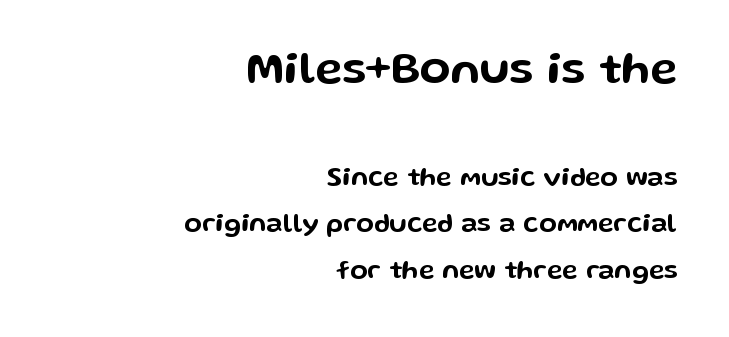
The image shows 45 px wide sans-serif type, upright; set right-aligned, line spacing 1.78x, normal letter spacing, not underlined; the first (top) block is 1.73x larger; low stroke contrast and a medium x-height.
